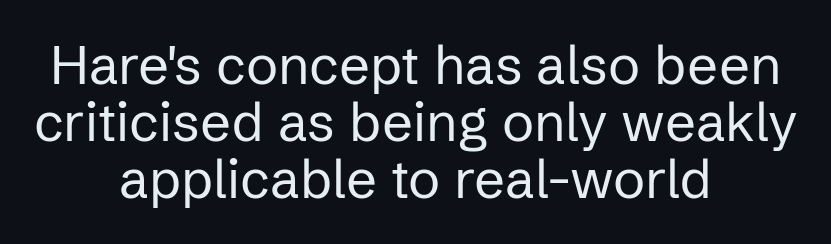
{"serif": "no", "italic": "no", "bold": "no", "weight": "regular", "width": "normal", "stroke_contrast": "low", "x_height": "medium", "monospaced": "no", "underline": "no", "align": "center", "line_spacing": "tight", "line_spacing_ratio": 1.06, "letter_spacing": "normal", "letter_spacing_em": 0.0, "glyph_px": 54}
